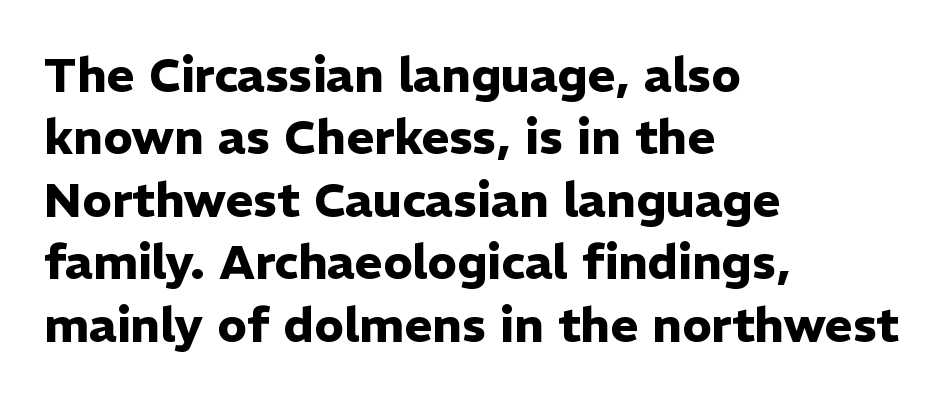
{"serif": "no", "italic": "no", "bold": "yes", "weight": "heavy", "width": "normal", "stroke_contrast": "low", "x_height": "medium", "monospaced": "no", "underline": "no", "align": "left", "line_spacing": "normal", "line_spacing_ratio": 1.3, "letter_spacing": "normal", "letter_spacing_em": 0.0, "glyph_px": 48}
